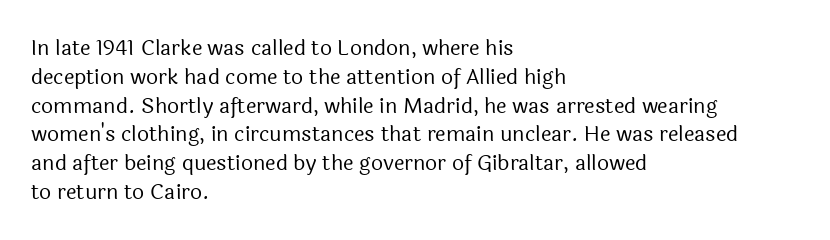
Each new line begins a customary step beneath the previous one. Stems here are at most as thick as an everyday book face. Words appear dense and cohesive because spacing is normal. Descenders hang freely into open space. The axis of the letterforms is exactly vertical.
